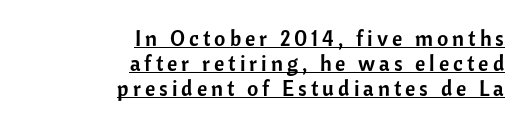
The image shows 22 px text type, upright; set right-aligned, tight line spacing (1.14x), underlined.
